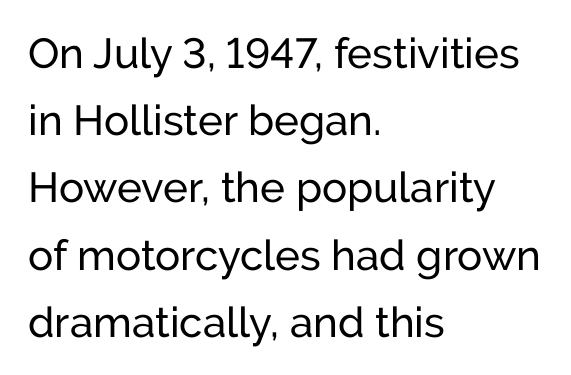
The words here are not underlined. Examine the stroke ends and you'll find no serifs. The rendering anchors every line to the left-hand side. Notice how descenders clear the ascenders below comfortably — that's standard leading. Varying glyph widths throughout — classic text-font behaviour. The typography opts for an upright posture over an oblique one.
